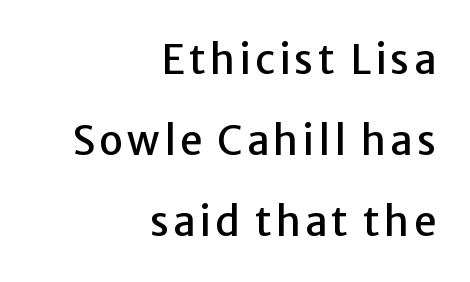
Q: Is the text italic (slanted)? A: No, it is upright.
Q: Is the typeface a serif or a sans-serif typeface? A: Sans-serif.
Q: Is the text underlined? A: No.
Q: How is the paragraph aligned? A: Right-aligned.
Q: Is the spacing between lines tight, normal or loose? A: Loose.
Q: Width (condensed, normal, or wide)? A: Normal.
Q: Stroke contrast? A: Low.
Q: x-height? A: Medium.
Q: Monospaced? A: No.
